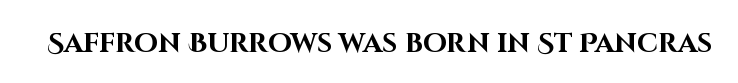
Q: Is the text bold? A: Yes.
Q: Is the text italic (slanted)? A: No, it is upright.
Q: Is the text underlined? A: No.
Q: Is the spacing between letters normal or unusually wide? A: Normal.
